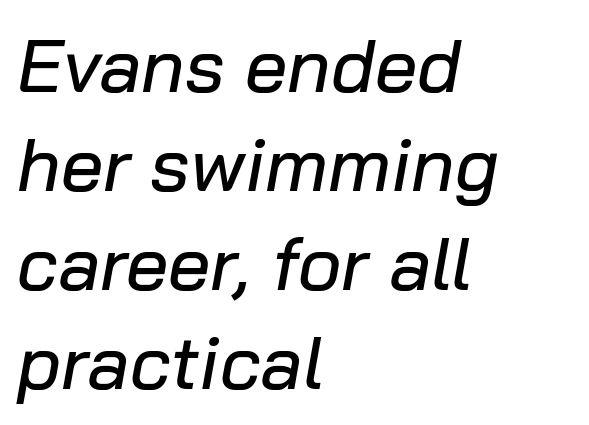
Q: Is the text italic (slanted)? A: Yes, it leans right by about 10 degrees.
Q: Is the text underlined? A: No.
Q: How is the paragraph aligned? A: Left-aligned.
Q: Is the spacing between letters normal or unusually wide? A: Normal.
Q: Is the spacing between lines tight, normal or loose? A: Normal.
Q: Width (condensed, normal, or wide)? A: Normal.
Q: Stroke contrast? A: Low.
Q: x-height? A: Medium.
Q: Monospaced? A: No.
